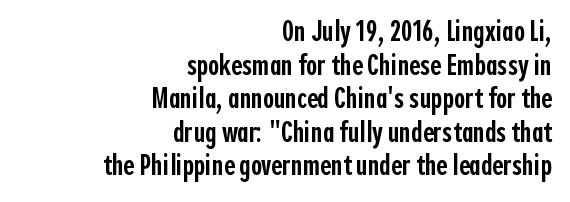
The image shows 30 px semibold, condensed sans-serif type, upright; set right-aligned, tight line spacing (1.12x), normal letter spacing, not underlined; a medium x-height.
